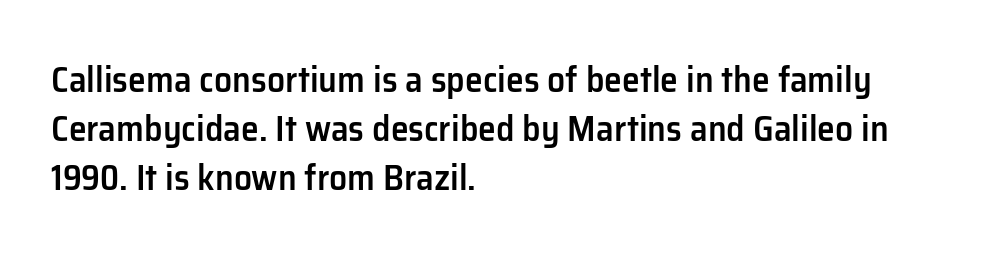
{"serif": "no", "italic": "no", "bold": "semi", "weight": "semibold", "width": "normal", "stroke_contrast": "low", "x_height": "medium", "monospaced": "no", "underline": "no", "align": "left", "line_spacing": "normal", "line_spacing_ratio": 1.36, "letter_spacing": "normal", "letter_spacing_em": 0.0, "glyph_px": 36}
